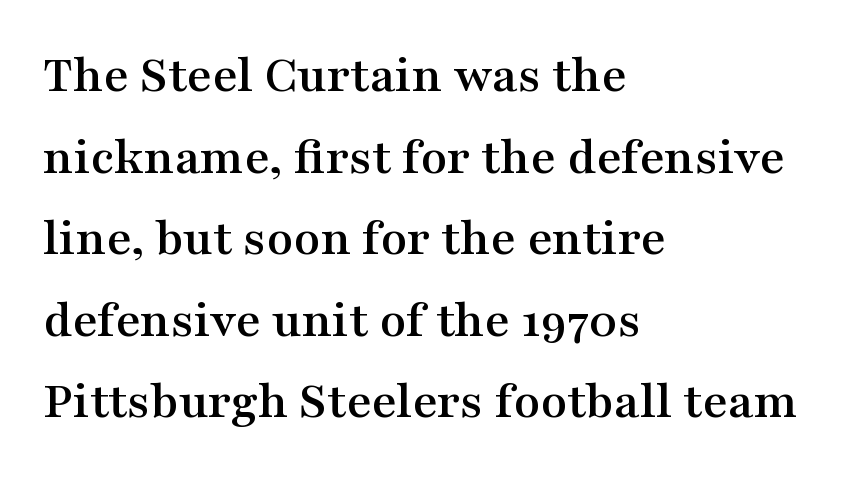
Do the characters align in a grid? No, the font is proportional. These lines are composed in type with serifs. These lines keep a tight, regular rhythm from letter to letter. If you drew a line through each stem, it would be perfectly vertical.
